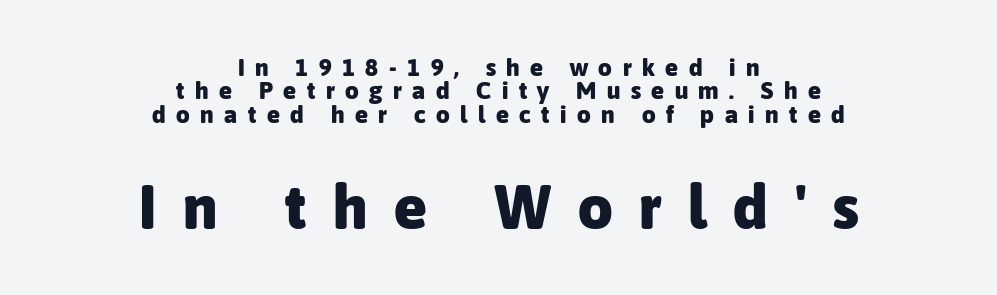
Vertical spacing — tight. Posture: vertical. Type size steps up from the first block to the second. You could only call the tracking loose — the letters float apart. Note the varied advance widths — an 'i' is clearly narrower than an 'm'.
